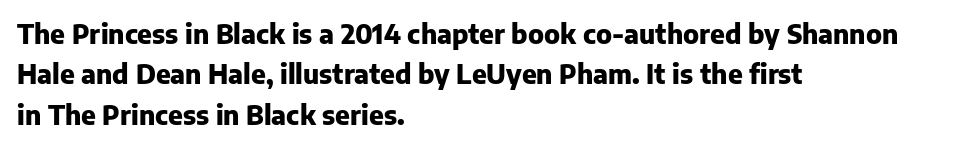
{"italic": "no", "bold": "yes", "underline": "no", "align": "left", "line_spacing": "normal", "line_spacing_ratio": 1.55, "letter_spacing": "normal", "letter_spacing_em": 0.0, "glyph_px": 26}
